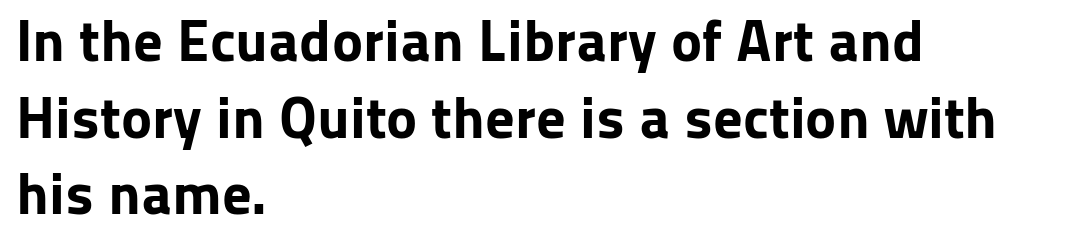
{"serif": "no", "italic": "no", "bold": "yes", "weight": "bold", "width": "normal", "stroke_contrast": "low", "x_height": "medium", "monospaced": "no", "underline": "no", "align": "left", "line_spacing": "normal", "line_spacing_ratio": 1.3, "letter_spacing": "normal", "letter_spacing_em": 0.0, "glyph_px": 59}
